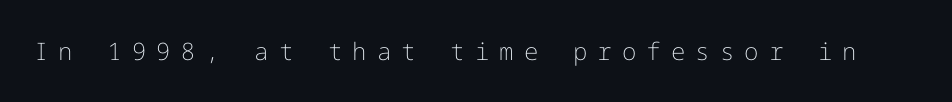
Each word looks stretched out because of the extra space between its letters. A quiet, ordinary-to-light weight characterises the typeface. A bare baseline throughout the passage. The axis of the letterforms is exactly vertical.
